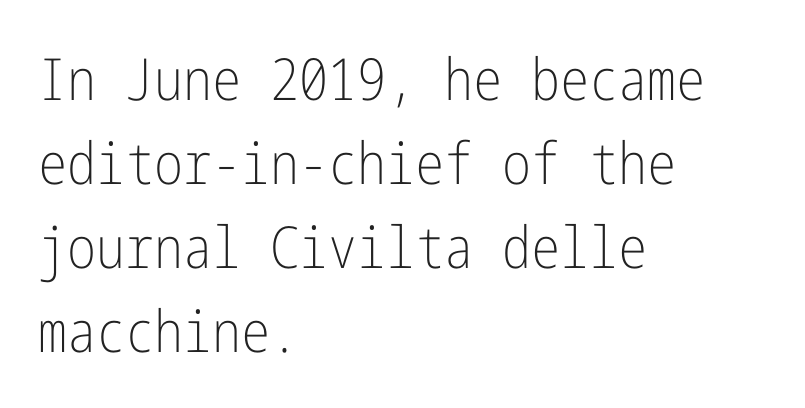
The text was rendered using a sans face with plain stroke endings. Descender tails drop into unmarked territory. This rendering uses left alignment, leaving the right contour irregular. The space between consecutive lines is moderate. This rendering leaves character spacing at its baseline value. Think standard paragraph weight, or any step lighter than that.
